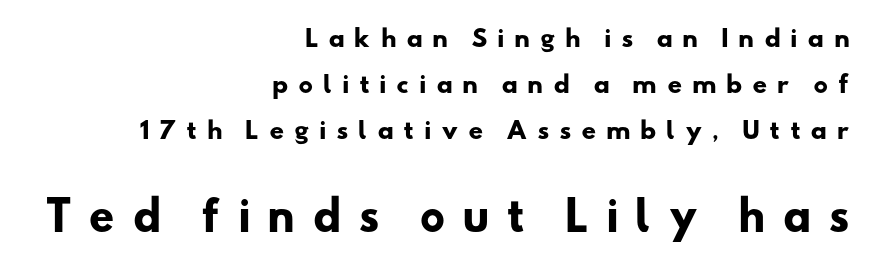
The image shows 40 px heavy, wide sans-serif type; set right-aligned, loose line spacing (1.99x), unusually wide letter spacing (+0.41 em), not underlined; the second (bottom) block is 1.74x larger; low stroke contrast and a small x-height.
